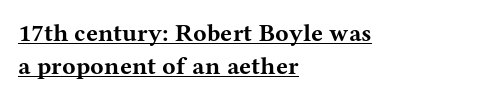
The image shows 25 px bold type, upright; set left-aligned, normal line spacing (1.34x), normal letter spacing, underlined.
